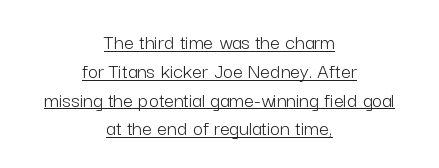
Q: Is the text bold? A: No.
Q: Is the text italic (slanted)? A: No, it is upright.
Q: Is the text underlined? A: Yes.
Q: How is the paragraph aligned? A: Centered.
Q: Is the spacing between letters normal or unusually wide? A: Normal.
Q: Is the spacing between lines tight, normal or loose? A: Normal.
